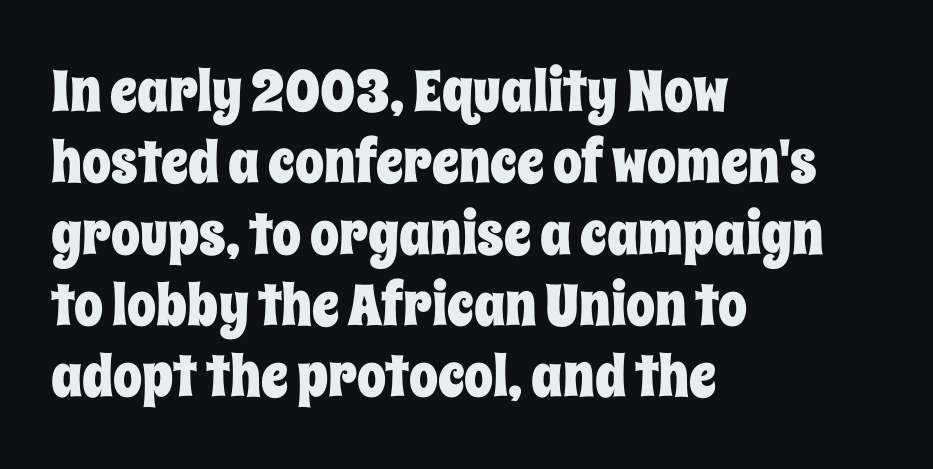
{"italic": "no", "width": "condensed", "stroke_contrast": "low", "x_height": "large", "monospaced": "no", "underline": "no", "align": "left", "line_spacing_ratio": 1.23, "letter_spacing": "normal", "letter_spacing_em": 0.0, "glyph_px": 58}
